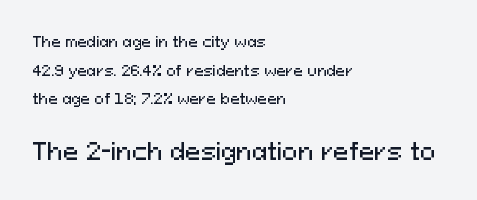
{"italic": "no", "underline": "no", "align": "left", "line_spacing": "loose", "line_spacing_ratio": 2.05, "letter_spacing": "normal", "letter_spacing_em": 0.0, "larger_block": "second", "size_ratio": 1.64, "glyph_px": 23}
